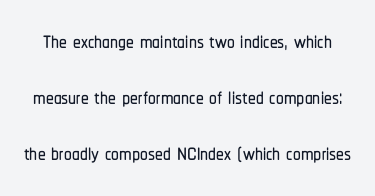
These lines were composed using upright roman letters. Type without underlining. Typographically, this falls in the sans-serif category. The type is set solid horizontally, with unmodified tracking. Spacing verdict: proportional, widths tailored to each character.
